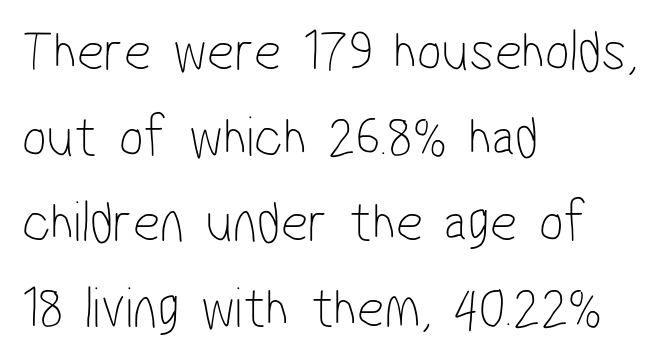
The image shows 59 px thin, condensed sans-serif type; set left-aligned, normal line spacing (1.45x), normal letter spacing, not underlined; low stroke contrast and a medium x-height.
